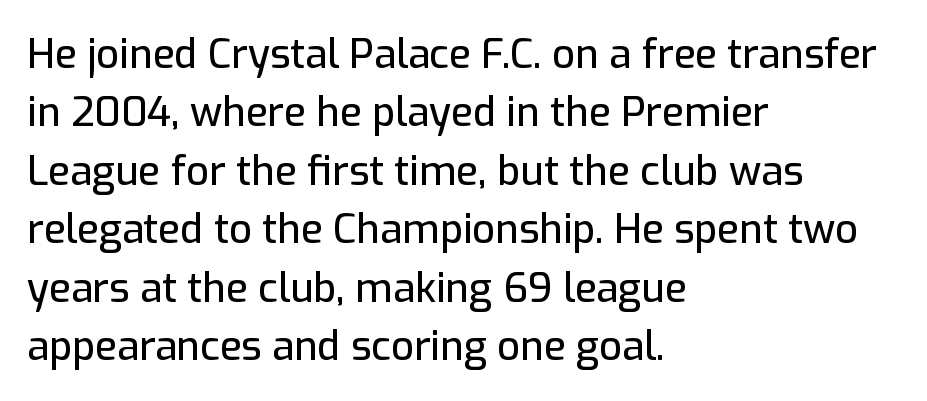
Q: Is the text italic (slanted)? A: No, it is upright.
Q: Is the typeface a serif or a sans-serif typeface? A: Sans-serif.
Q: Is the text underlined? A: No.
Q: How is the paragraph aligned? A: Left-aligned.
Q: Is the spacing between letters normal or unusually wide? A: Normal.
Q: Is the spacing between lines tight, normal or loose? A: Normal.
Q: Width (condensed, normal, or wide)? A: Normal.
Q: Stroke contrast? A: Low.
Q: x-height? A: Medium.
Q: Monospaced? A: No.
